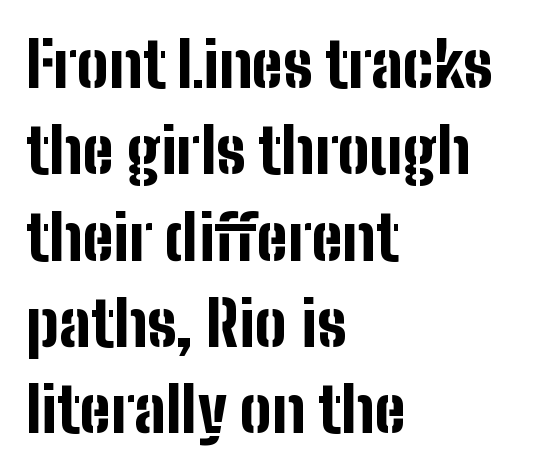
The image shows 63 px bold, condensed sans-serif type, upright; set left-aligned, normal line spacing (1.37x), normal letter spacing, not underlined; low stroke contrast and a medium x-height.
